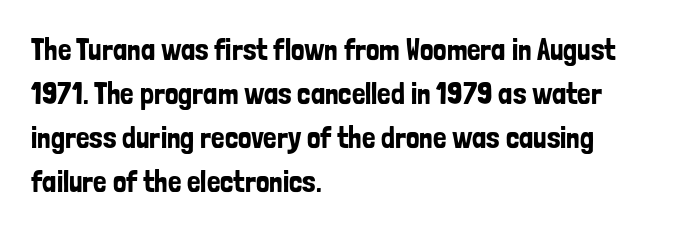
Q: Is the text italic (slanted)? A: No, it is upright.
Q: Is the typeface a serif or a sans-serif typeface? A: Sans-serif.
Q: Is the text underlined? A: No.
Q: How is the paragraph aligned? A: Left-aligned.
Q: Is the spacing between letters normal or unusually wide? A: Normal.
Q: Is the spacing between lines tight, normal or loose? A: Normal.
Q: Width (condensed, normal, or wide)? A: Condensed.
Q: Stroke contrast? A: Low.
Q: x-height? A: Medium.
Q: Monospaced? A: No.
